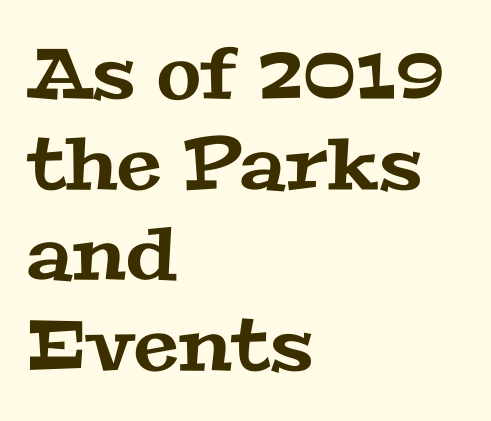
Q: Is the typeface a serif or a sans-serif typeface? A: Serif.
Q: Is the text underlined? A: No.
Q: How is the paragraph aligned? A: Left-aligned.
Q: Is the spacing between letters normal or unusually wide? A: Normal.
Q: Is the spacing between lines tight, normal or loose? A: Normal.
Q: Width (condensed, normal, or wide)? A: Wide.
Q: Stroke contrast? A: Medium.
Q: x-height? A: Medium.
Q: Monospaced? A: No.
